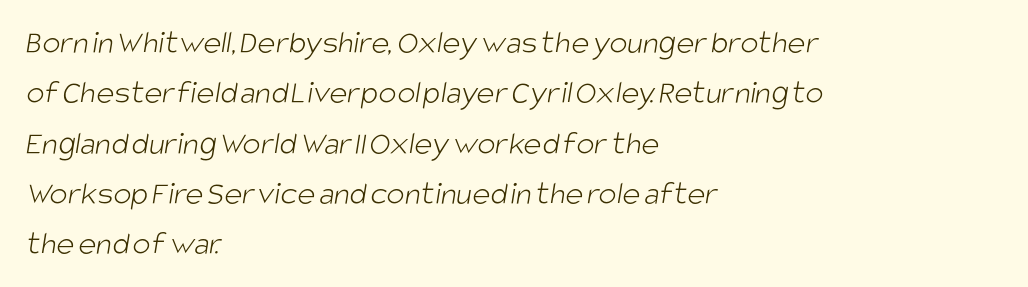
The image shows 34 px light, condensed sans-serif type; set left-aligned, normal line spacing (1.48x), normal letter spacing, not underlined; low stroke contrast and a large x-height.
